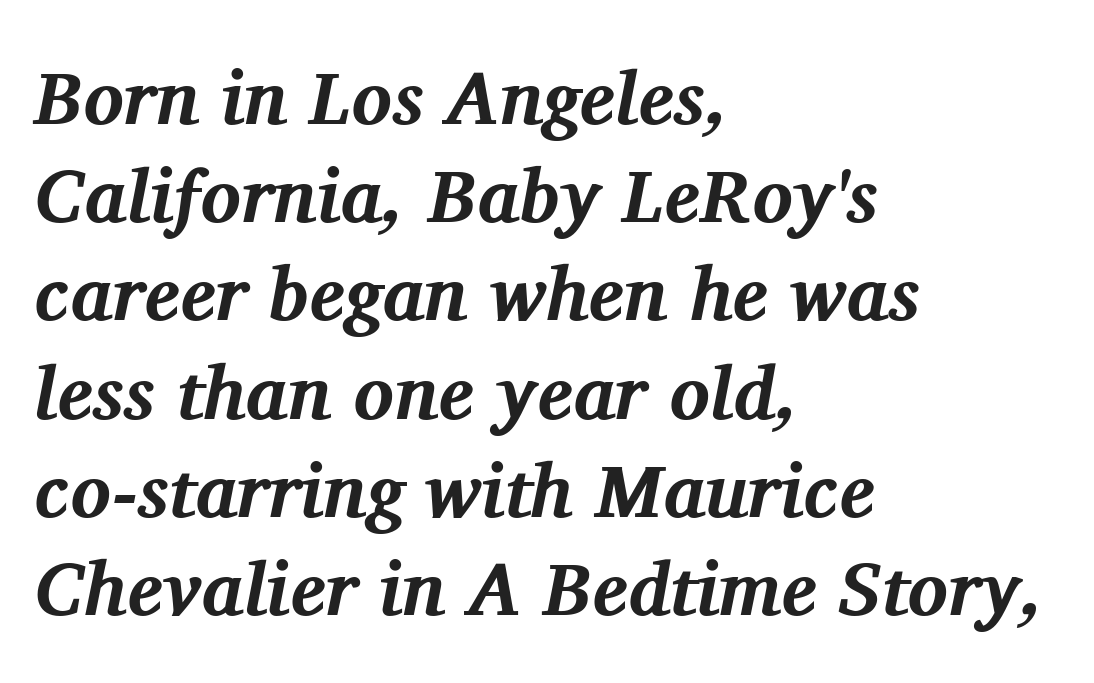
The image shows 75 px bold serif type, italic (leaning right); set left-aligned, normal line spacing (1.31x), normal letter spacing, not underlined; medium stroke contrast and a medium x-height.
